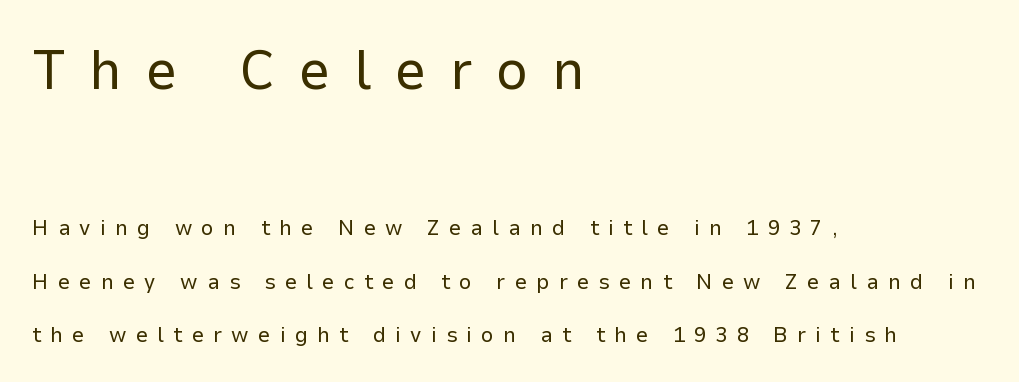
This is not heavy type; no bold has been used. Substantial extra tracking has been applied to these lines. Underlining? Definitely not there. Is this a fixed-width face? No — the glyphs have proportional, varying widths. Compare the two chunks: the upper has the greater cap height.
